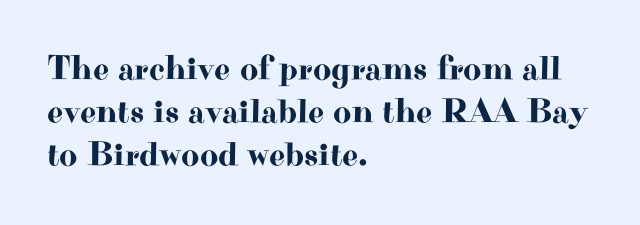
The image shows 35 px wide serif type, upright; set left-aligned, line spacing 1.23x, normal letter spacing, not underlined; high stroke contrast and a small x-height.
